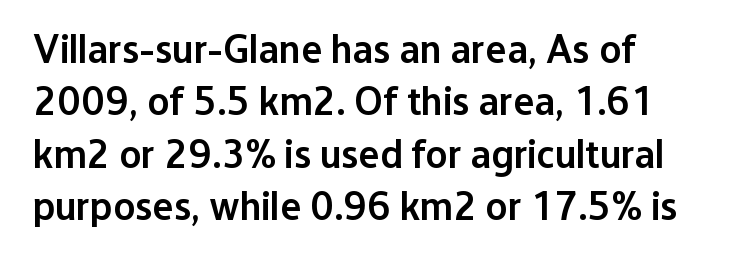
The image shows 40 px semibold sans-serif type, upright; set left-aligned, normal line spacing (1.31x), normal letter spacing, not underlined; low stroke contrast and a medium x-height.
